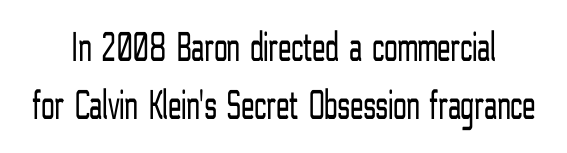
{"serif": "no", "italic": "no", "bold": "no", "weight": "light", "width": "condensed", "stroke_contrast": "low", "x_height": "medium", "monospaced": "no", "underline": "no", "line_spacing": "normal", "line_spacing_ratio": 1.36, "letter_spacing": "normal", "letter_spacing_em": 0.0, "glyph_px": 43}
